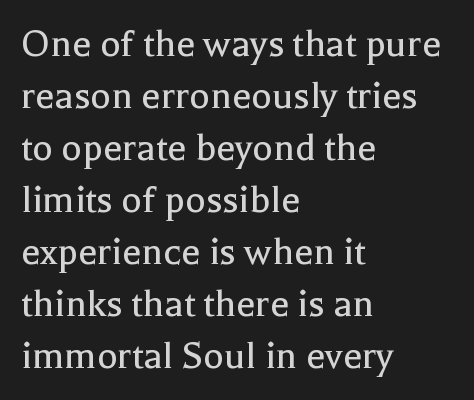
Old-style or modern, the face here clearly has serifs. Notice how the passage keeps a crisp vertical edge on the left only. Honestly, the letter spacing is just normal — you wouldn't notice it. Character widths vary here, with narrow letters taking less room than wide ones. The strokes carry an ordinary text weight at most. Glance below the letters and you will spot only blank space.
